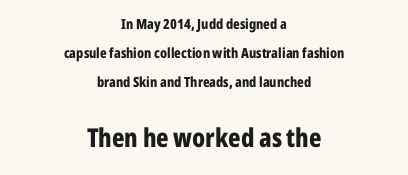
The image shows 26 px bold type, upright; set centered, loose line spacing (2.06x), normal letter spacing, not underlined; the second (bottom) block is 1.86x larger.
